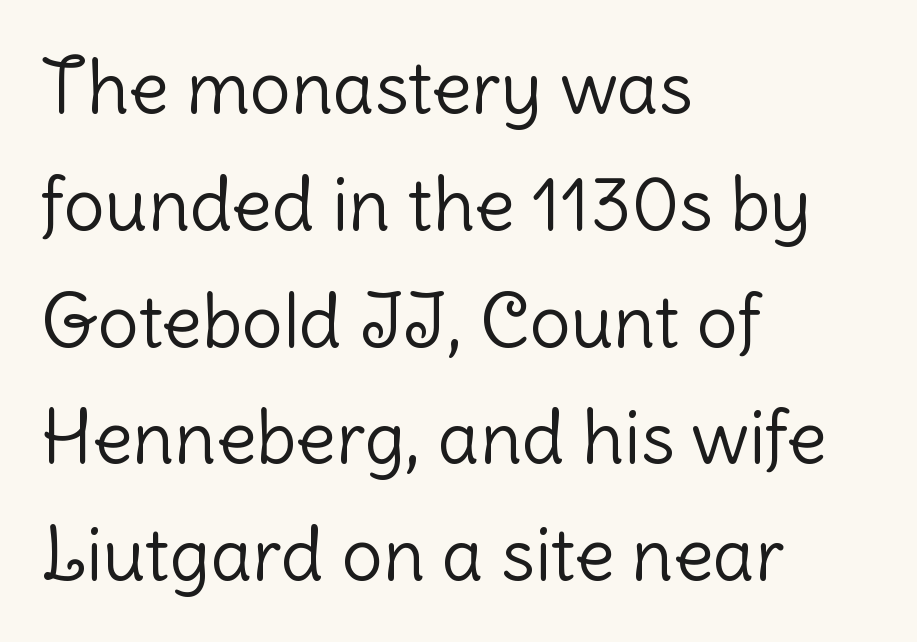
All the whitespace from short lines collects on the right. The font sits on the lighter half of the weight spectrum, regular included. No extra tracking has been applied to these lines. I'd call this a sans setting — the letters go barefoot. If you drew a line through each stem, it would be perfectly vertical. Spacing verdict: proportional, widths tailored to each character.
